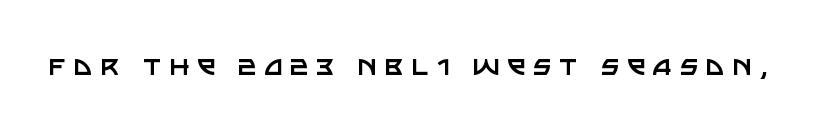
Q: Is the text bold? A: No.
Q: Is the text italic (slanted)? A: No, it is upright.
Q: Is the typeface a serif or a sans-serif typeface? A: Sans-serif.
Q: Is the text underlined? A: No.
Q: Is the spacing between letters normal or unusually wide? A: Unusually wide.
Q: Width (condensed, normal, or wide)? A: Normal.
Q: Stroke contrast? A: Low.
Q: x-height? A: Large.
Q: Monospaced? A: No.
